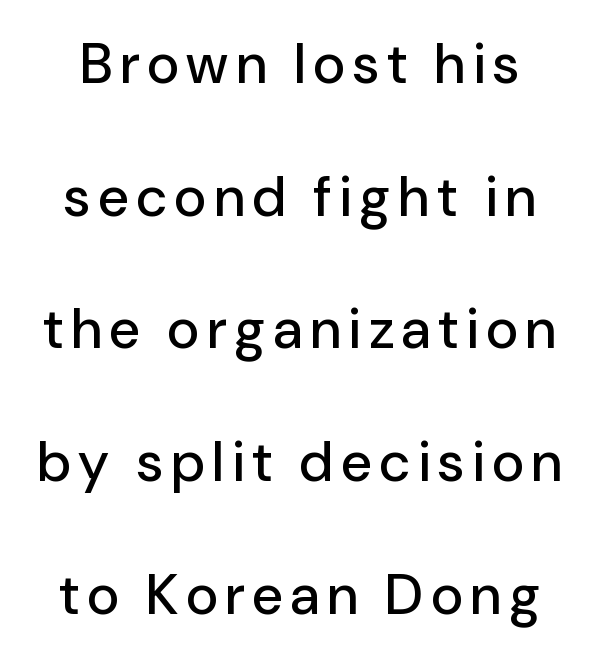
The letters stand straight up with perfectly vertical stems. Each letter keeps its own natural width here, so spacing adapts to shape. Regarding leading, the lines here are spaced well apart. Descenders hang freely into open space. Look at the bottom of the vertical strokes: they stop flat, with no serifs.
